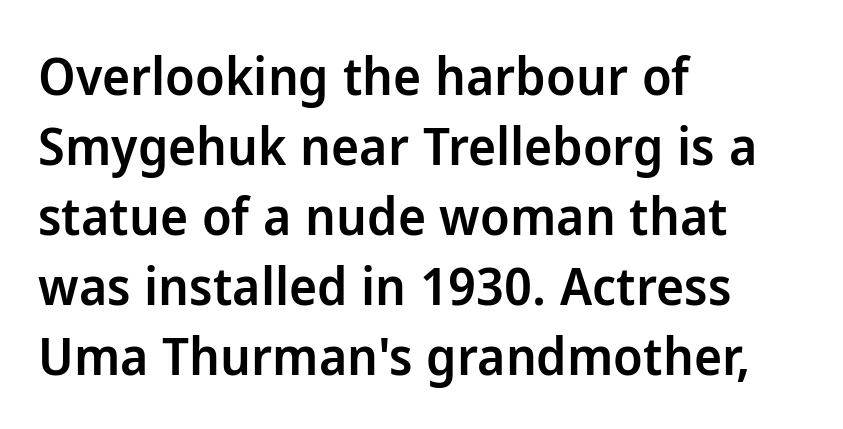
This is sans-serif lettering, the kind often seen on screens and signage. In terms of weight, the rendering is demibold, just under bold. The compositor pushed each line to the left boundary. Is this a fixed-width face? No — the glyphs have proportional, varying widths. Beneath every word, the page is bare.
